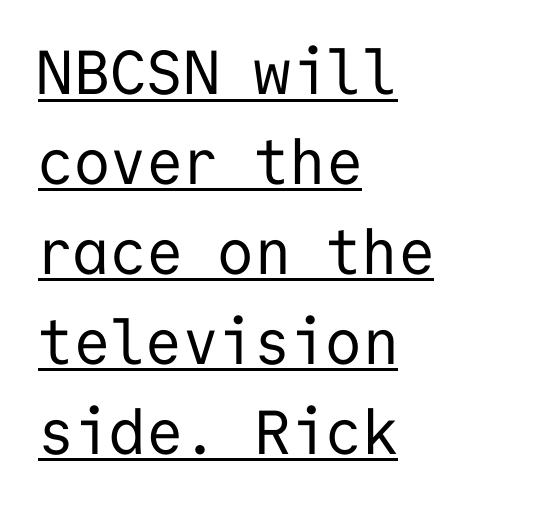
Q: Is the text bold? A: No.
Q: Is the text italic (slanted)? A: No, it is upright.
Q: Is the typeface a serif or a sans-serif typeface? A: Sans-serif.
Q: Is the text underlined? A: Yes.
Q: How is the paragraph aligned? A: Left-aligned.
Q: Is the spacing between letters normal or unusually wide? A: Normal.
Q: Is the spacing between lines tight, normal or loose? A: Normal.
Q: Width (condensed, normal, or wide)? A: Normal.
Q: Stroke contrast? A: Low.
Q: x-height? A: Medium.
Q: Monospaced? A: Yes.
